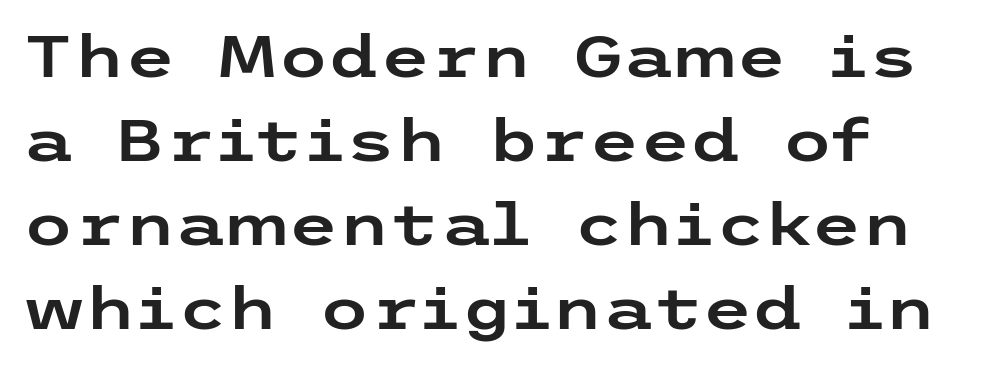
All the whitespace from short lines collects on the right. A typesetter would mark this as roman, not italic. Successive baselines arrive at the customary interval. The space directly below the letters is spotless. Caption: standard tracking, unaltered. Font category for this specimen: sans-serif.
